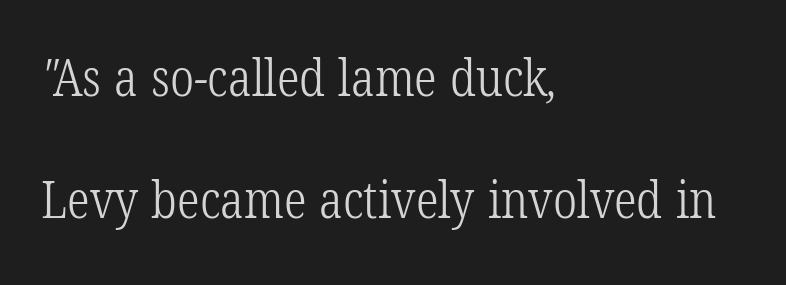
Q: Is the text bold? A: No.
Q: Is the typeface a serif or a sans-serif typeface? A: Serif.
Q: Is the text underlined? A: No.
Q: How is the paragraph aligned? A: Left-aligned.
Q: Is the spacing between letters normal or unusually wide? A: Normal.
Q: Is the spacing between lines tight, normal or loose? A: Loose.
Q: Width (condensed, normal, or wide)? A: Condensed.
Q: Stroke contrast? A: Low.
Q: x-height? A: Medium.
Q: Monospaced? A: No.
